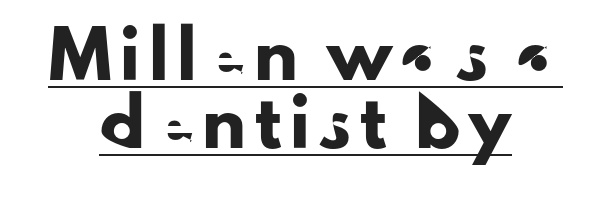
{"serif": "no", "italic": "no", "width": "normal", "stroke_contrast": "low", "x_height": "small", "monospaced": "no", "underline": "yes", "align": "center", "line_spacing": "normal", "line_spacing_ratio": 1.55, "letter_spacing": "wide", "letter_spacing_em": 0.2, "glyph_px": 44}
